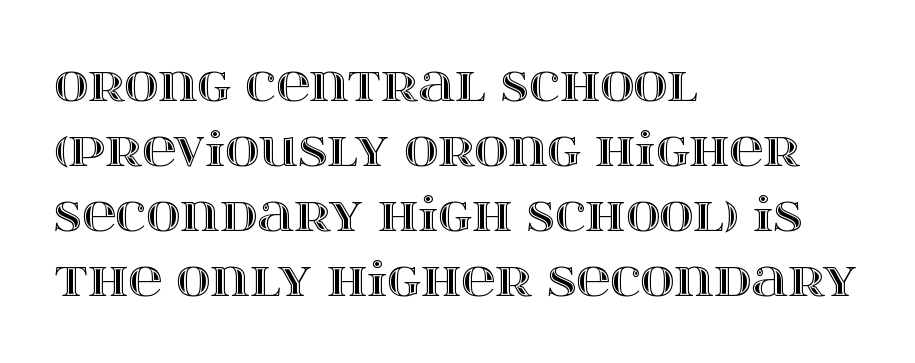
Q: Is the text italic (slanted)? A: No, it is upright.
Q: Is the text underlined? A: No.
Q: How is the paragraph aligned? A: Left-aligned.
Q: Is the spacing between letters normal or unusually wide? A: Normal.
Q: Is the spacing between lines tight, normal or loose? A: Normal.
Q: Width (condensed, normal, or wide)? A: Wide.
Q: x-height? A: Large.
Q: Monospaced? A: No.
